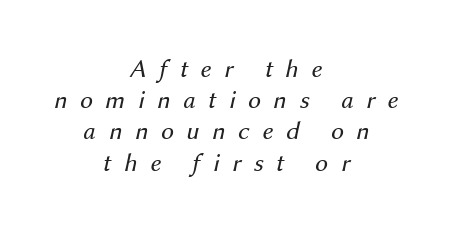
{"italic": "yes", "lean": "right", "slant_degrees": 12, "bold": "no", "underline": "no", "align": "center", "line_spacing_ratio": 1.2, "letter_spacing": "wide", "letter_spacing_em": 0.48, "glyph_px": 26}
